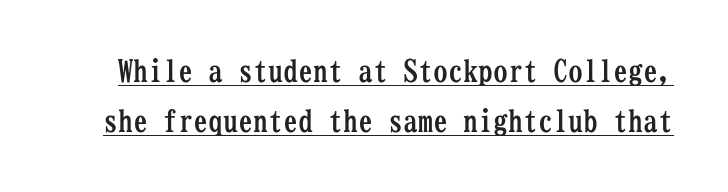
The image shows 30 px semibold, condensed serif type, upright, monospaced; set normal line spacing (1.68x), normal letter spacing, underlined; low stroke contrast and a medium x-height.
